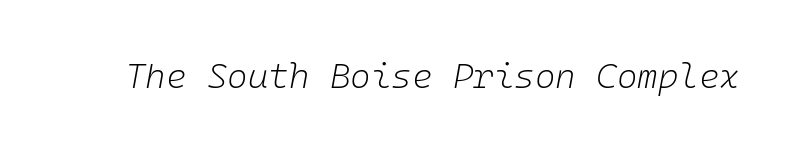
Q: Is the text bold? A: No.
Q: Is the text italic (slanted)? A: Yes, it leans right by about 10 degrees.
Q: Is the text underlined? A: No.
Q: Is the spacing between letters normal or unusually wide? A: Normal.
Q: Width (condensed, normal, or wide)? A: Normal.
Q: Stroke contrast? A: Low.
Q: x-height? A: Medium.
